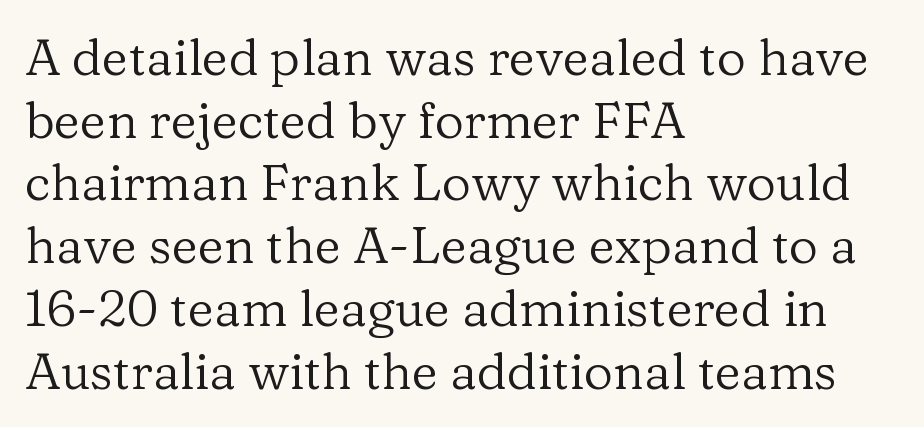
Q: Is the text bold? A: No.
Q: Is the text italic (slanted)? A: No, it is upright.
Q: Is the typeface a serif or a sans-serif typeface? A: Serif.
Q: Is the text underlined? A: No.
Q: How is the paragraph aligned? A: Left-aligned.
Q: Is the spacing between letters normal or unusually wide? A: Normal.
Q: Width (condensed, normal, or wide)? A: Normal.
Q: Stroke contrast? A: Low.
Q: x-height? A: Medium.
Q: Monospaced? A: No.
